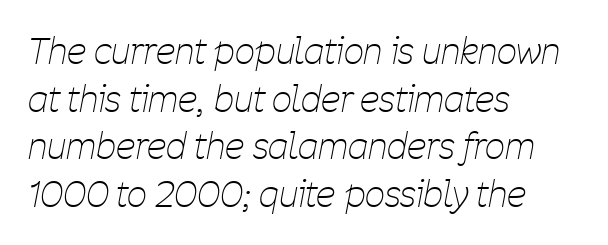
Q: Is the text bold? A: No.
Q: Is the text italic (slanted)? A: Yes, it leans right by about 11 degrees.
Q: Is the text underlined? A: No.
Q: How is the paragraph aligned? A: Left-aligned.
Q: Is the spacing between letters normal or unusually wide? A: Normal.
Q: Is the spacing between lines tight, normal or loose? A: Normal.
Q: Width (condensed, normal, or wide)? A: Condensed.
Q: Stroke contrast? A: Low.
Q: x-height? A: Medium.
Q: Monospaced? A: No.
